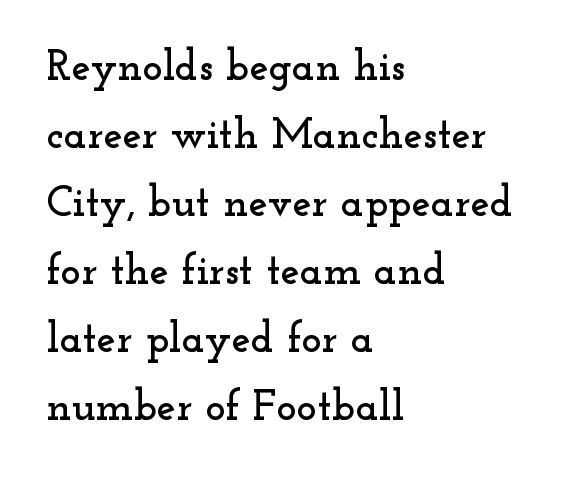
{"serif": "yes", "italic": "no", "width": "wide", "stroke_contrast": "low", "x_height": "small", "monospaced": "no", "underline": "no", "align": "left", "line_spacing": "normal", "line_spacing_ratio": 1.58, "letter_spacing": "normal", "letter_spacing_em": 0.0, "glyph_px": 43}
